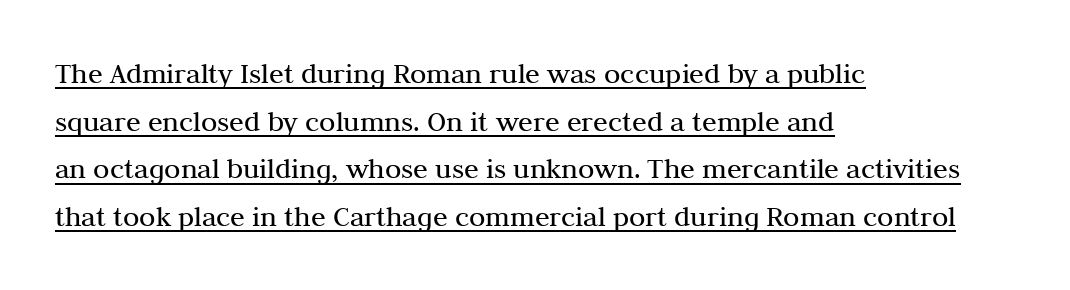
The designer left line spacing at the default. Layout note: lines flush left. A continuous stroke trails under the words, as in a hyperlink. Note: serifs present on the glyphs. Unbolded letterforms with no extra heft.
